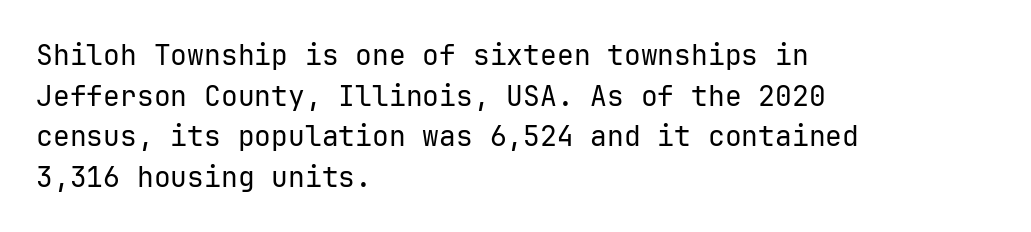
Is this a fixed-width face? Yes — each glyph sits in an identical cell. Baseline-to-baseline distance is the conventional proportion of letter height. Unlike italic type, these characters show no tilt at all. How are the letters spaced? Ordinarily, with no added tracking.
